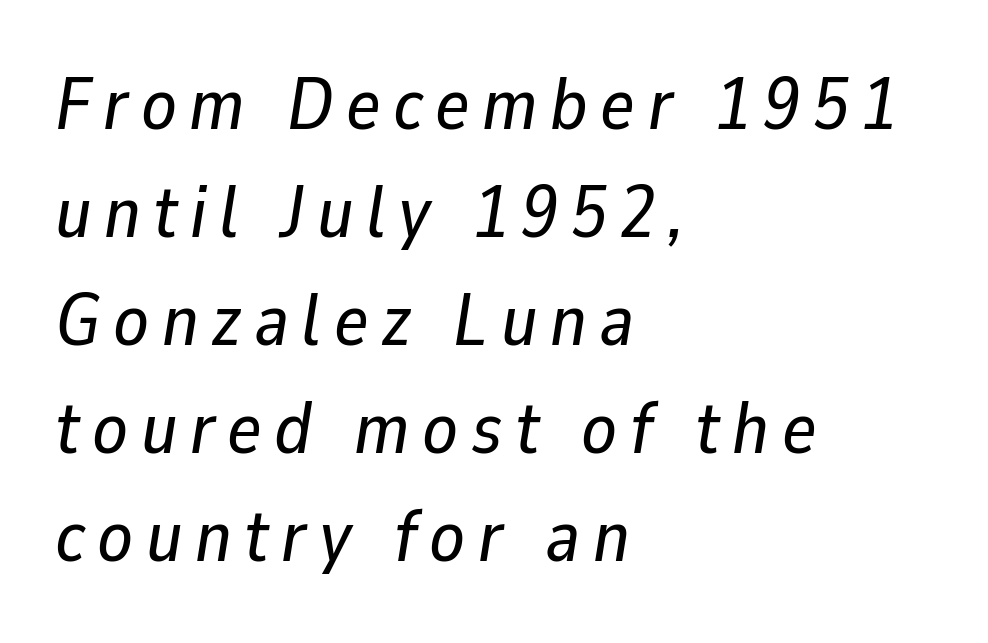
The image shows 73 px text type, italic (leaning right); set left-aligned, normal line spacing (1.48x), not underlined; low stroke contrast and a medium x-height.
